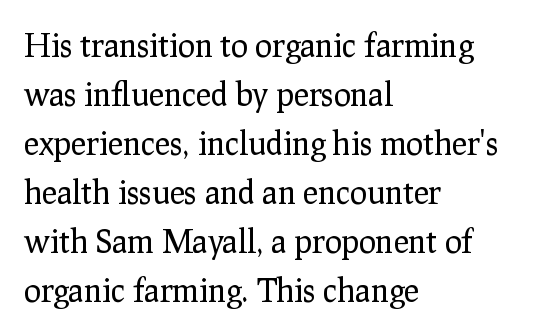
The image shows 32 px regular-weight serif type, upright; set left-aligned, normal line spacing (1.53x), normal letter spacing, not underlined; low stroke contrast and a medium x-height.
